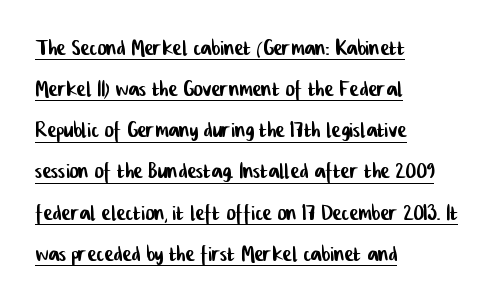
The image shows 28 px condensed sans-serif type; set left-aligned, normal line spacing (1.47x), normal letter spacing, underlined; low stroke contrast and a medium x-height.
